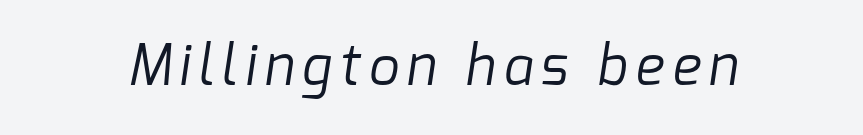
No feet cap the strokes, marking this as sans-serif type. No word sits above an underline. Is this a fixed-width face? No — the glyphs have proportional, varying widths. Is this a heavy cut? Hardly; it is regular or lighter.
